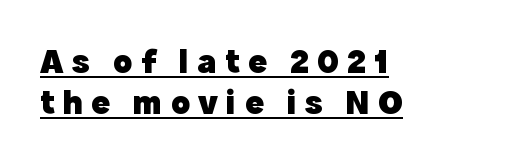
Spacing verdict: proportional, widths tailored to each character. The font's upright variant was chosen for this text. These characters rest on top of a visible drawn line. The glyphs have the mass of a bold cut. Caption: multi-line text, flush left, ragged right. Nothing sits at the stroke ends, so this counts as sans-serif.
